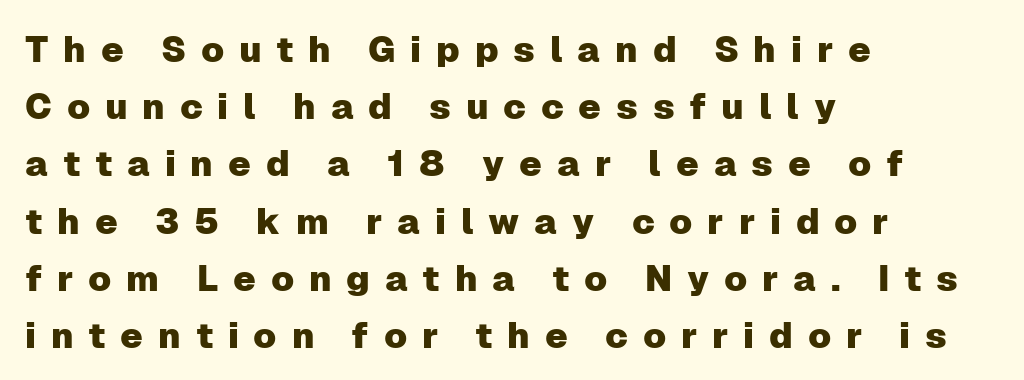
{"serif": "no", "italic": "no", "width": "normal", "stroke_contrast": "low", "x_height": "medium", "monospaced": "no", "underline": "no", "align": "left", "line_spacing": "normal", "line_spacing_ratio": 1.59, "letter_spacing": "wide", "letter_spacing_em": 0.41, "glyph_px": 36}
